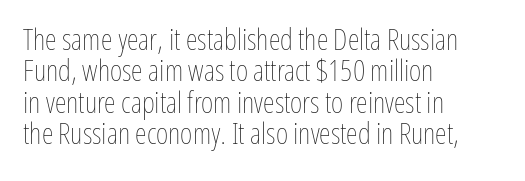
{"italic": "no", "bold": "no", "weight": "thin", "width": "condensed", "stroke_contrast": "low", "x_height": "medium", "monospaced": "no", "underline": "no", "align": "left", "line_spacing": "tight", "line_spacing_ratio": 1.05, "letter_spacing": "normal", "letter_spacing_em": 0.0, "glyph_px": 30}
